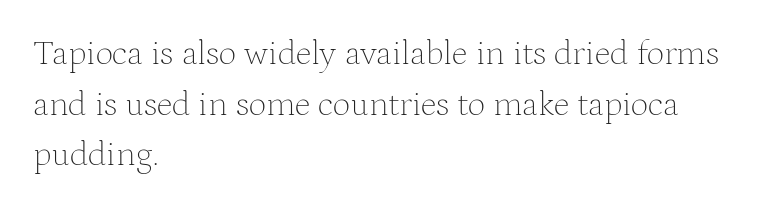
{"serif": "yes", "italic": "no", "bold": "no", "weight": "thin", "width": "normal", "stroke_contrast": "medium", "x_height": "medium", "monospaced": "no", "underline": "no", "align": "left", "line_spacing": "normal", "line_spacing_ratio": 1.45, "letter_spacing": "normal", "letter_spacing_em": 0.0, "glyph_px": 35}
